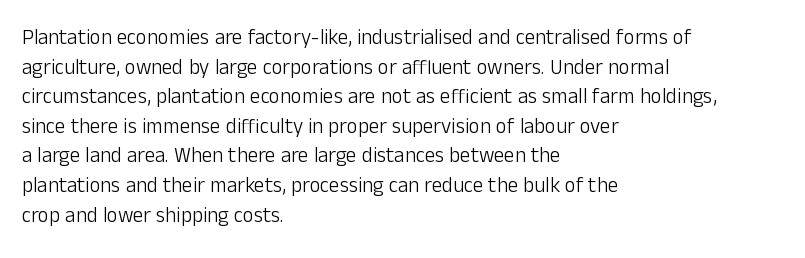
Quick note: underline off. Do the letters lean? They stand straight. The text block is weighted toward the left margin, trailing off unevenly rightward. This rendering leaves character spacing at its baseline value. Vertical spacing — default.
